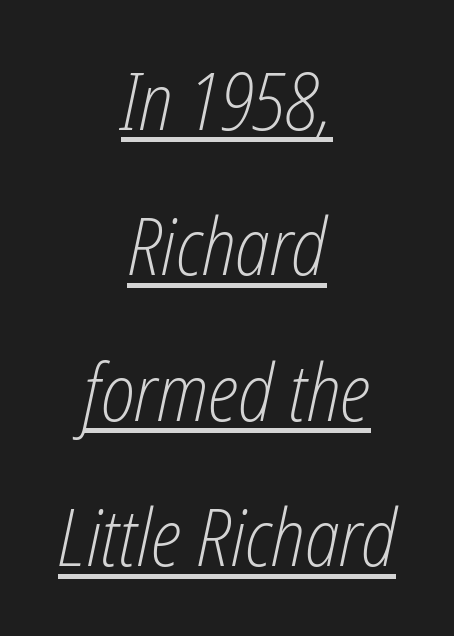
Q: Is the text bold? A: No.
Q: Is the text italic (slanted)? A: Yes, it leans right by about 12 degrees.
Q: Is the text underlined? A: Yes.
Q: How is the paragraph aligned? A: Centered.
Q: Is the spacing between letters normal or unusually wide? A: Normal.
Q: Width (condensed, normal, or wide)? A: Condensed.
Q: Stroke contrast? A: Low.
Q: x-height? A: Medium.
Q: Monospaced? A: No.
